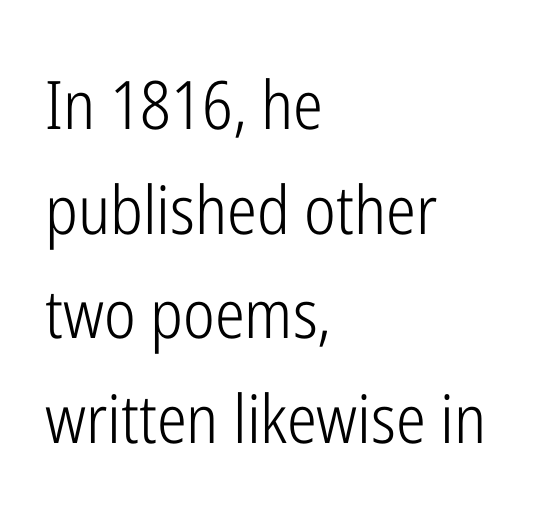
Q: Is the text bold? A: No.
Q: Is the text italic (slanted)? A: No, it is upright.
Q: Is the typeface a serif or a sans-serif typeface? A: Sans-serif.
Q: Is the text underlined? A: No.
Q: How is the paragraph aligned? A: Left-aligned.
Q: Is the spacing between letters normal or unusually wide? A: Normal.
Q: Is the spacing between lines tight, normal or loose? A: Normal.
Q: Width (condensed, normal, or wide)? A: Condensed.
Q: Stroke contrast? A: Low.
Q: x-height? A: Medium.
Q: Monospaced? A: No.
